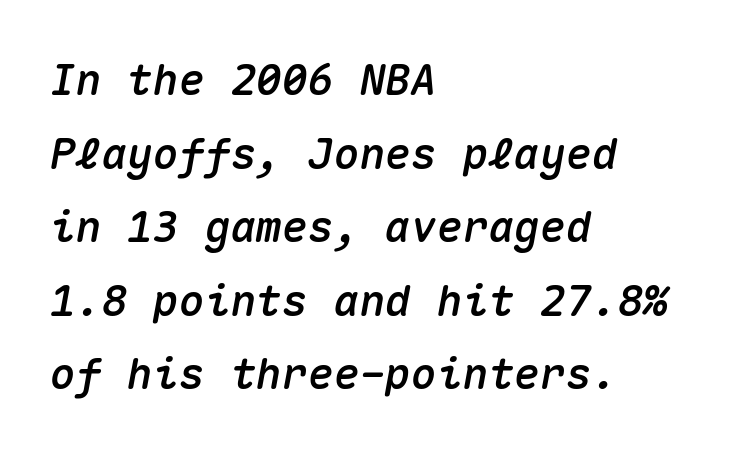
The image shows 43 px text type, italic (leaning right), monospaced; set left-aligned, line spacing 1.71x, normal letter spacing, not underlined; medium stroke contrast and a medium x-height.
